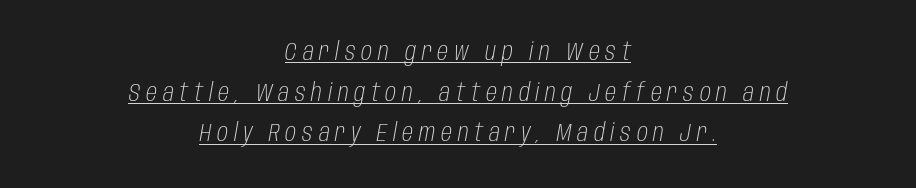
The image shows 25 px text type, italic (leaning right); set centered, normal line spacing (1.63x), unusually wide letter spacing (+0.23 em), underlined.
